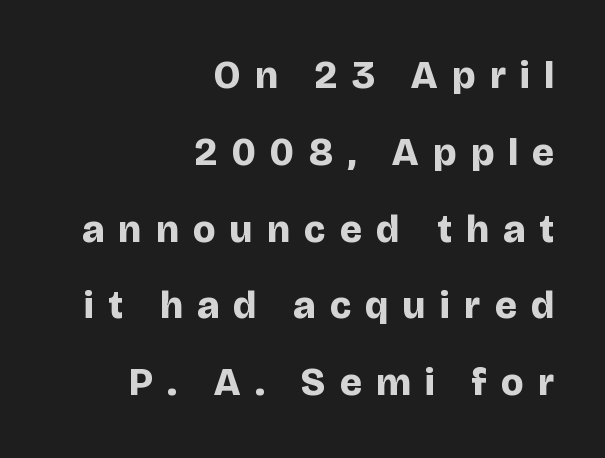
The image shows 39 px bold sans-serif type, upright; set right-aligned, loose line spacing (1.97x), unusually wide letter spacing (+0.37 em), not underlined; low stroke contrast and a large x-height.
